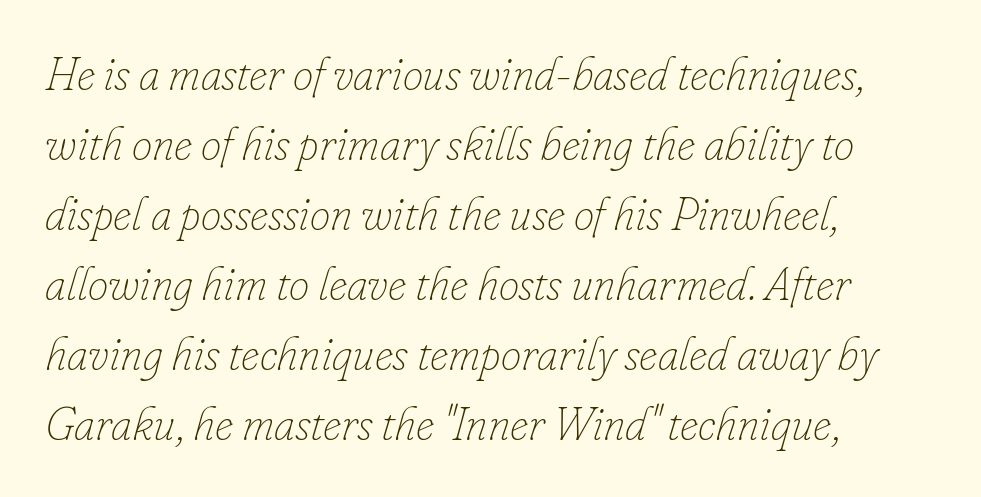
Q: Is the text bold? A: No.
Q: Is the text italic (slanted)? A: Yes, it leans right by about 16 degrees.
Q: Is the text underlined? A: No.
Q: How is the paragraph aligned? A: Left-aligned.
Q: Is the spacing between letters normal or unusually wide? A: Normal.
Q: Is the spacing between lines tight, normal or loose? A: Normal.
Q: Width (condensed, normal, or wide)? A: Normal.
Q: Stroke contrast? A: Low.
Q: x-height? A: Small.
Q: Monospaced? A: No.
